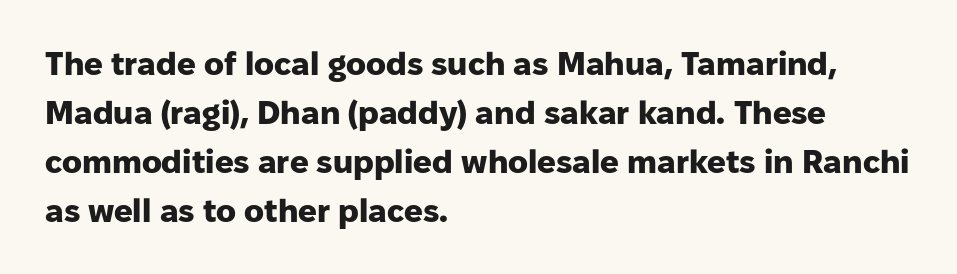
{"serif": "no", "italic": "no", "bold": "yes", "weight": "heavy", "width": "normal", "stroke_contrast": "low", "x_height": "medium", "monospaced": "no", "underline": "no", "align": "left", "line_spacing": "normal", "line_spacing_ratio": 1.48, "letter_spacing": "normal", "letter_spacing_em": 0.0, "glyph_px": 33}
